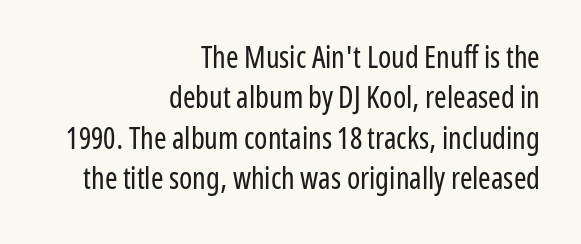
The rendering shows plain stroke endings on the letterforms — a sans-serif design. Nothing unusual about the tracking: characters are spaced as the font intends. Which margin do the lines hug? The right one — the left edge is uneven. A typesetter would call this proportional, since set widths differ per character. Does the leading feel generous? No, just average. This is the regular roman posture of the typeface.
